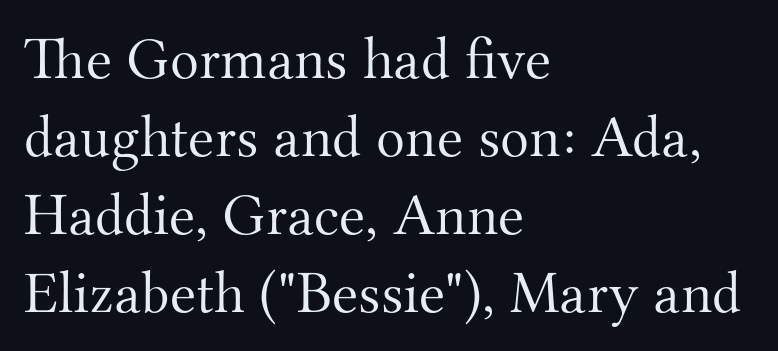
The image shows 60 px light serif type, upright; set left-aligned, normal line spacing (1.3x), normal letter spacing, not underlined; medium stroke contrast and a small x-height.
